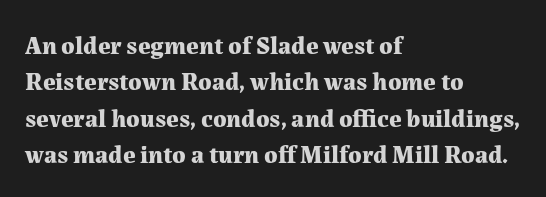
{"italic": "no", "bold": "yes", "underline": "no", "align": "left", "line_spacing": "normal", "line_spacing_ratio": 1.46, "letter_spacing": "normal", "letter_spacing_em": 0.0, "glyph_px": 25}
